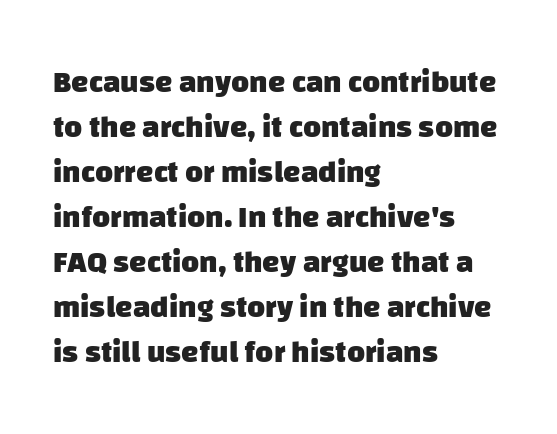
{"serif": "no", "bold": "yes", "weight": "heavy", "width": "normal", "stroke_contrast": "low", "x_height": "large", "monospaced": "no", "underline": "no", "align": "left", "line_spacing": "normal", "line_spacing_ratio": 1.45, "letter_spacing": "normal", "letter_spacing_em": 0.0, "glyph_px": 31}
